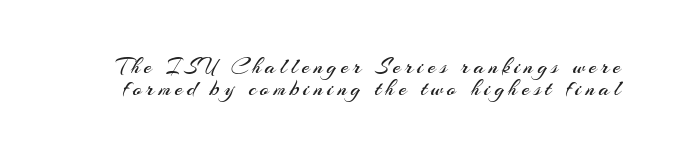
The passage shown stacks its lines with hardly any gap. The baseline area is clear. Unbolded letterforms with no extra heft.
